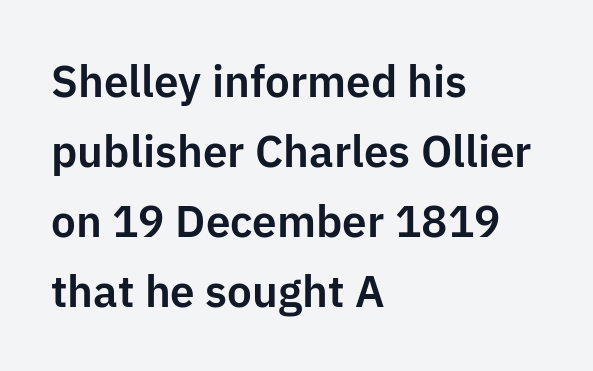
{"serif": "no", "italic": "no", "width": "normal", "stroke_contrast": "low", "x_height": "medium", "monospaced": "no", "underline": "no", "align": "left", "line_spacing": "normal", "line_spacing_ratio": 1.59, "letter_spacing": "normal", "letter_spacing_em": 0.0, "glyph_px": 44}
